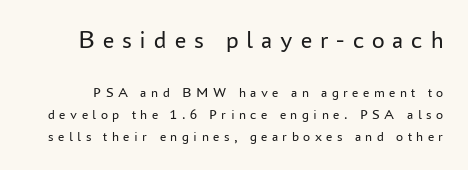
{"italic": "no", "bold": "no", "underline": "no", "line_spacing": "normal", "line_spacing_ratio": 1.56, "letter_spacing": "wide", "letter_spacing_em": 0.32, "larger_block": "first", "size_ratio": 1.79, "glyph_px": 25}
